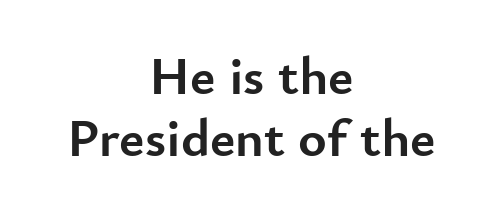
The image shows 54 px semibold sans-serif type, upright; set centered, tight line spacing (1.15x), normal letter spacing, not underlined; low stroke contrast and a small x-height.
